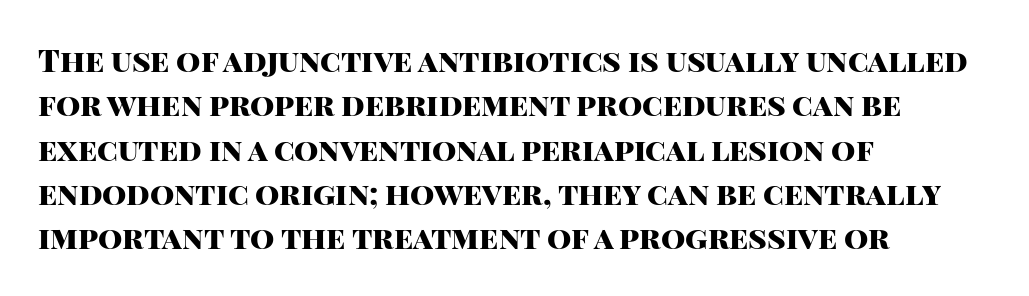
Plain, unruled lines of type. The type is set solid horizontally, with unmodified tracking. The passage shown is emphatically bold. Alignment: flush left. What's the leading like? Ordinary, nothing unusual.
